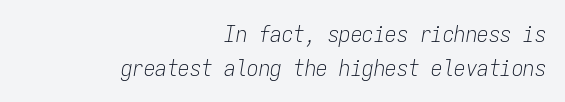
The glyphs look as if they've been sheared to an angle. Weight: not bold — regular or lighter. All the whitespace from short lines collects on the left. Nothing unusual about the tracking: characters are spaced as the font intends. The space directly below the letters is spotless.
